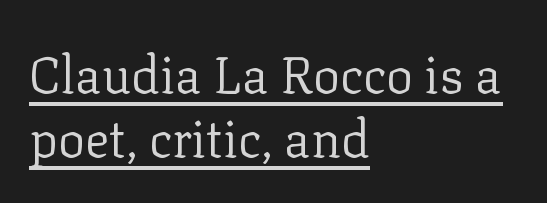
Q: Is the text bold? A: No.
Q: Is the text italic (slanted)? A: No, it is upright.
Q: Is the typeface a serif or a sans-serif typeface? A: Serif.
Q: Is the text underlined? A: Yes.
Q: How is the paragraph aligned? A: Left-aligned.
Q: Is the spacing between letters normal or unusually wide? A: Normal.
Q: Is the spacing between lines tight, normal or loose? A: Normal.
Q: Width (condensed, normal, or wide)? A: Normal.
Q: Stroke contrast? A: Low.
Q: x-height? A: Medium.
Q: Monospaced? A: No.
